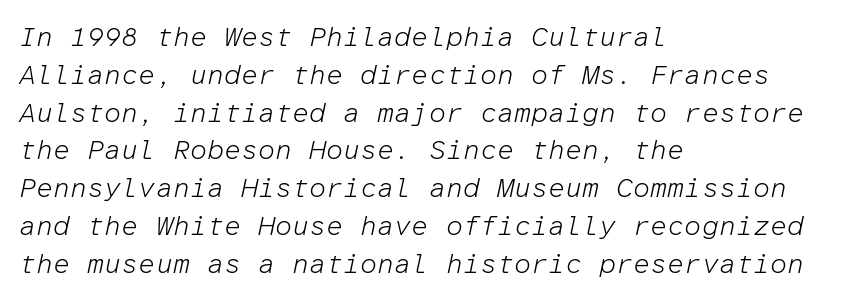
The image shows 27 px text type, italic (leaning right); set left-aligned, normal line spacing (1.4x), normal letter spacing, not underlined.
